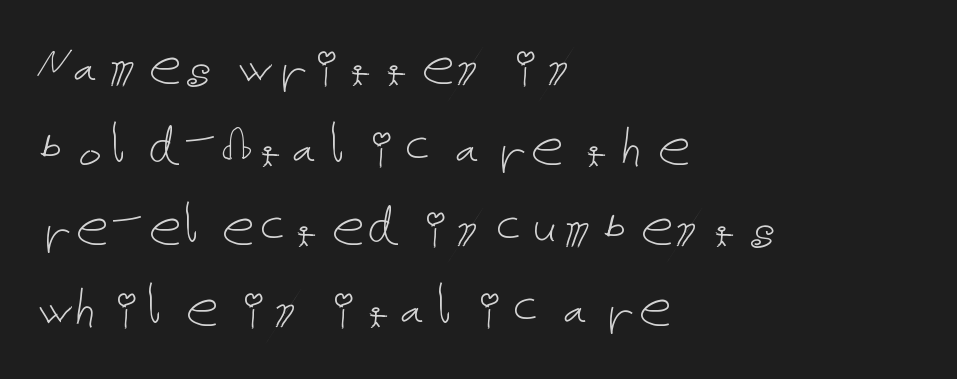
Q: Is the text bold? A: No.
Q: Is the text italic (slanted)? A: No, it is upright.
Q: Is the text underlined? A: No.
Q: How is the paragraph aligned? A: Left-aligned.
Q: Is the spacing between letters normal or unusually wide? A: Normal.
Q: Width (condensed, normal, or wide)? A: Normal.
Q: Stroke contrast? A: Low.
Q: x-height? A: Medium.
